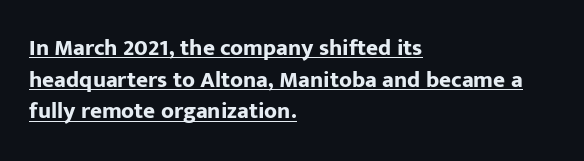
{"italic": "no", "bold": "yes", "underline": "yes", "align": "left", "line_spacing": "normal", "line_spacing_ratio": 1.38, "letter_spacing": "normal", "letter_spacing_em": 0.0, "glyph_px": 23}
